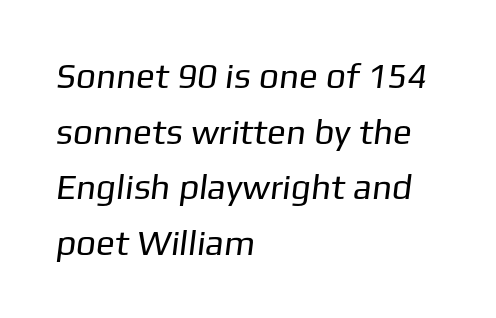
Q: Is the text bold? A: No.
Q: Is the typeface a serif or a sans-serif typeface? A: Sans-serif.
Q: Is the text underlined? A: No.
Q: How is the paragraph aligned? A: Left-aligned.
Q: Is the spacing between letters normal or unusually wide? A: Normal.
Q: Is the spacing between lines tight, normal or loose? A: Normal.
Q: Width (condensed, normal, or wide)? A: Normal.
Q: Stroke contrast? A: Low.
Q: x-height? A: Medium.
Q: Monospaced? A: No.
